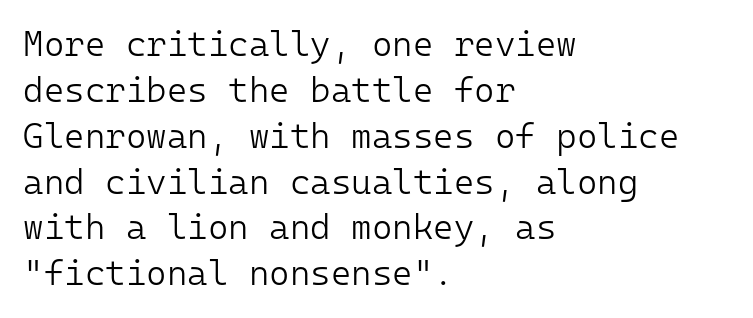
The image shows 35 px light sans-serif type, upright, monospaced; set left-aligned, normal line spacing (1.31x), normal letter spacing, not underlined; low stroke contrast and a medium x-height.
